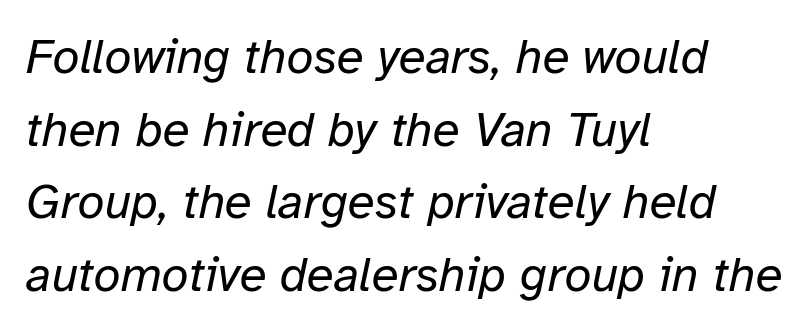
The image shows 49 px regular-weight type, italic (leaning right); set left-aligned, normal line spacing (1.48x), normal letter spacing, not underlined; low stroke contrast and a medium x-height.
